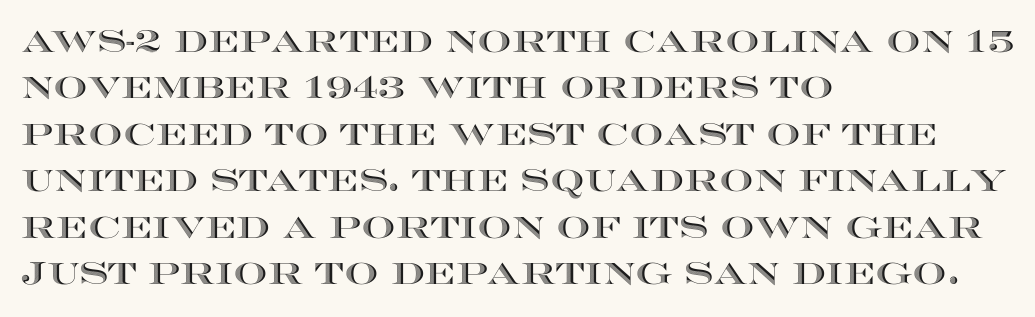
The image shows 30 px wide type, upright; set left-aligned, normal line spacing (1.55x), normal letter spacing, not underlined; a large x-height.
